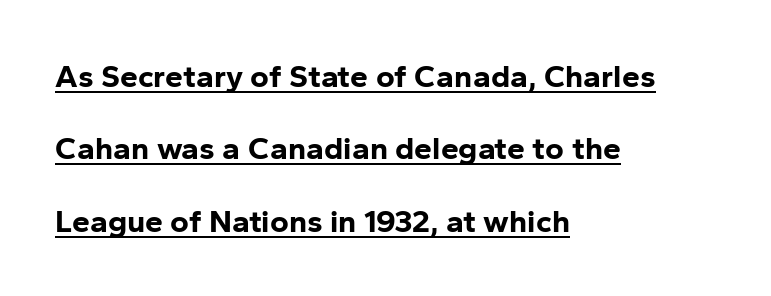
{"serif": "no", "italic": "no", "bold": "yes", "weight": "bold", "width": "normal", "stroke_contrast": "low", "x_height": "medium", "monospaced": "no", "underline": "yes", "align": "left", "line_spacing": "loose", "line_spacing_ratio": 2.26, "letter_spacing": "normal", "letter_spacing_em": 0.0, "glyph_px": 32}
